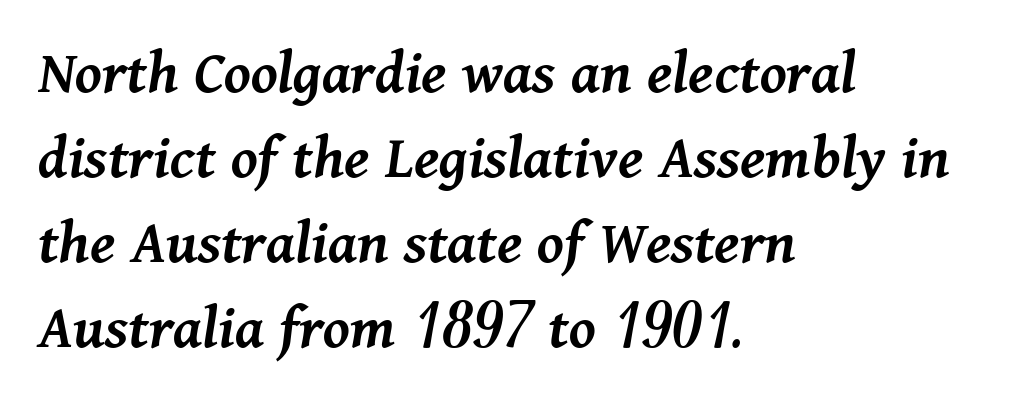
Q: Is the text bold? A: Semi-bold.
Q: Is the text italic (slanted)? A: Yes, it leans right by about 11 degrees.
Q: Is the text underlined? A: No.
Q: How is the paragraph aligned? A: Left-aligned.
Q: Is the spacing between letters normal or unusually wide? A: Normal.
Q: Is the spacing between lines tight, normal or loose? A: Normal.
Q: Width (condensed, normal, or wide)? A: Normal.
Q: Stroke contrast? A: Medium.
Q: x-height? A: Medium.
Q: Monospaced? A: No.
